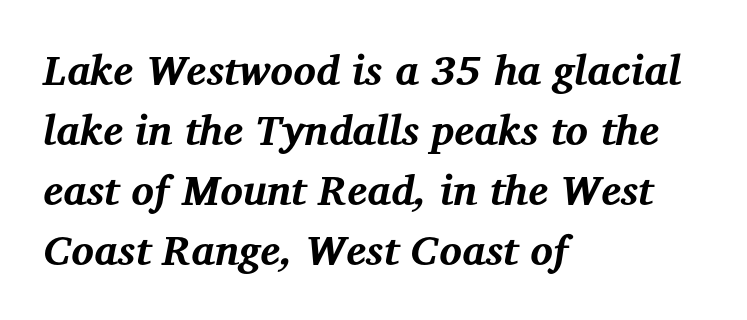
The horizontal fit of the characters is conventional and even. Beneath every word, the page is bare. Evenly set lines give the paragraph a standard silhouette. The rendering uses natural spacing where letterforms have individual widths. The lines in this sample share a left origin and differ only in where they stop. This is serif lettering, the kind often seen in printed books.
